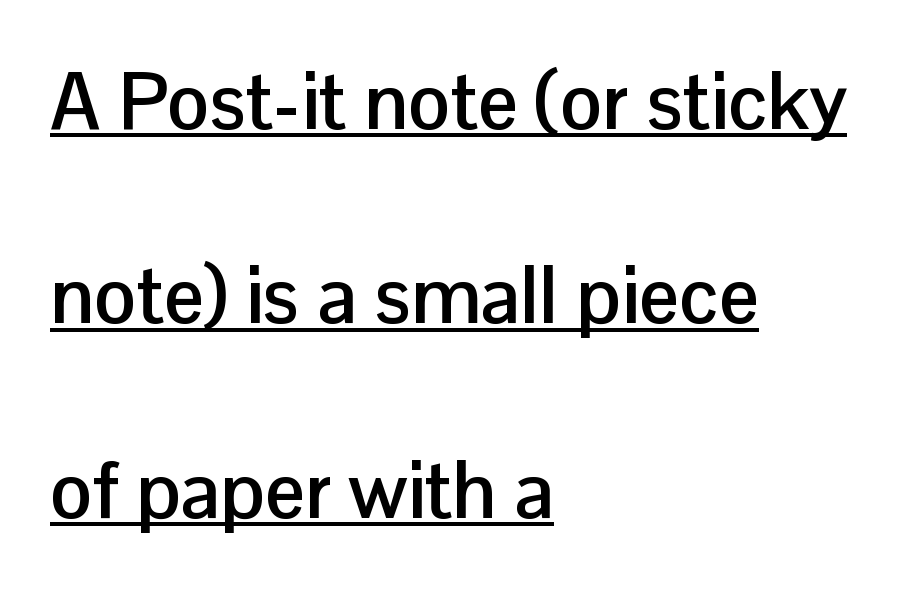
In terms of leading, this rendering errs on the spacious side. Short note: letters normally spaced. Check where the strokes stop: nothing finishes them off — pure sans. The typesetter has applied underlining to the passage shown.
